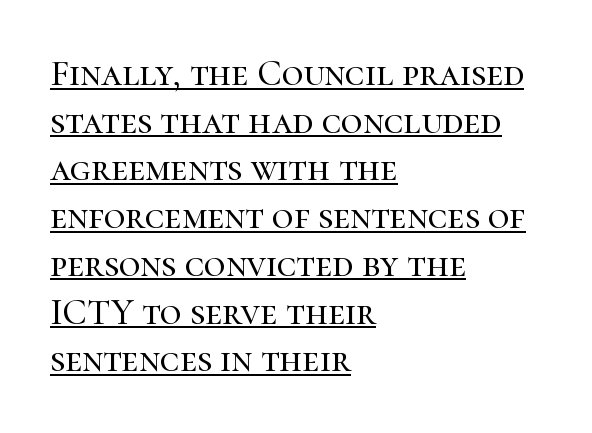
{"serif": "yes", "italic": "no", "width": "normal", "stroke_contrast": "high", "x_height": "medium", "monospaced": "no", "underline": "yes", "align": "left", "line_spacing": "normal", "line_spacing_ratio": 1.29, "letter_spacing": "normal", "letter_spacing_em": 0.0, "glyph_px": 37}
